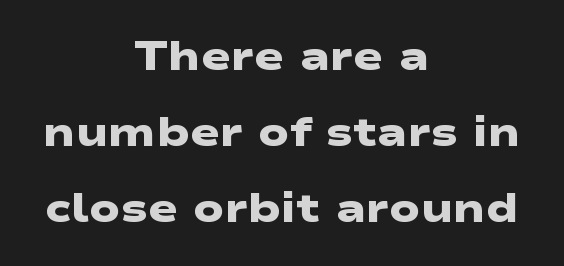
The image shows 40 px heavy, wide sans-serif type; set centered, loose line spacing (1.9x), normal letter spacing, not underlined; low stroke contrast and a medium x-height.
